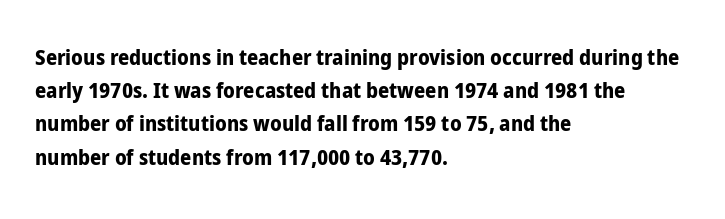
The image shows 22 px bold type, upright; set left-aligned, normal line spacing (1.51x), normal letter spacing, not underlined.
